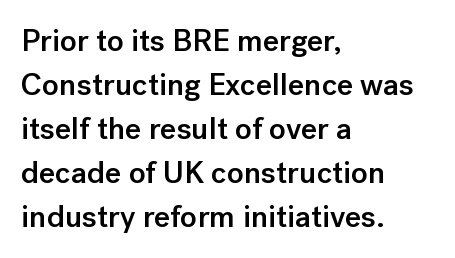
The image shows 31 px semibold sans-serif type, upright; set left-aligned, normal line spacing (1.42x), normal letter spacing, not underlined; low stroke contrast and a medium x-height.
